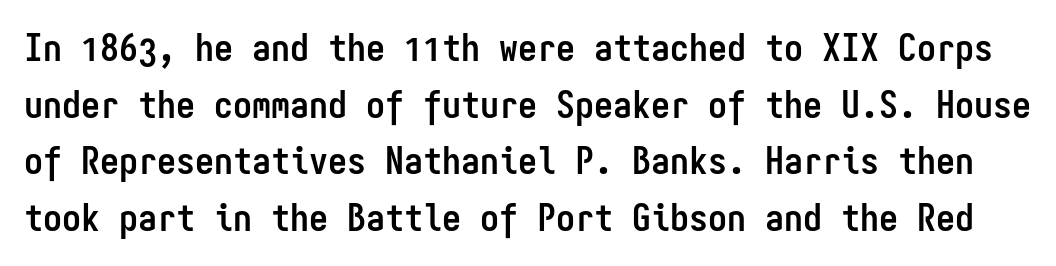
{"serif": "no", "italic": "no", "bold": "yes", "weight": "semibold", "width": "condensed", "stroke_contrast": "low", "x_height": "medium", "monospaced": "yes", "underline": "no", "line_spacing": "normal", "line_spacing_ratio": 1.49, "letter_spacing": "normal", "letter_spacing_em": 0.0, "glyph_px": 38}
